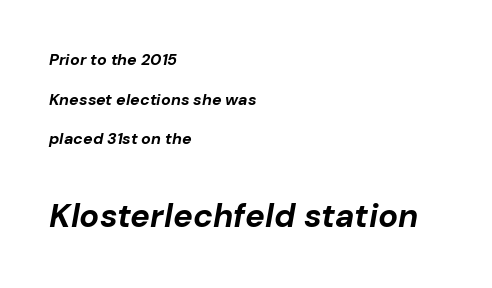
The image shows 33 px bold type, italic (leaning right); set left-aligned, loose line spacing (2.48x), normal letter spacing, not underlined; the second (bottom) block is 2.06x larger; low stroke contrast and a medium x-height.
